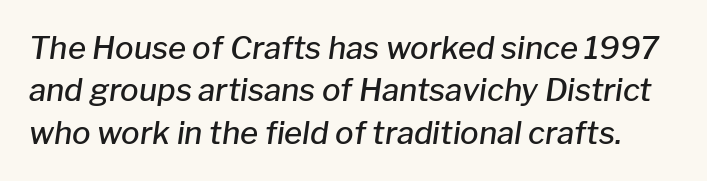
The specimen omits any rule beneath the text block's lines. These words are printed semibold, heavier than regular yet not bold. Students, observe: this is what conventionally led text looks like. Is the letter spacing exaggerated? No — it looks like the ordinary default. The specimen reads as italic at a glance.
